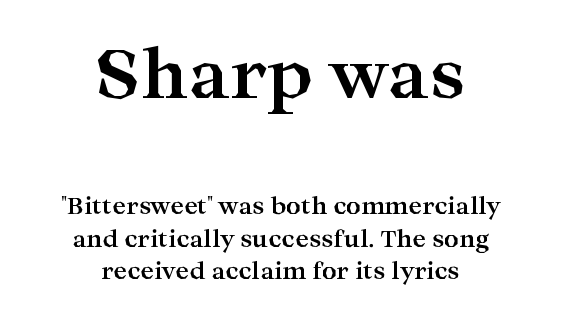
Q: Is the text bold? A: Yes.
Q: Is the text italic (slanted)? A: No, it is upright.
Q: Is the typeface a serif or a sans-serif typeface? A: Serif.
Q: Is the text underlined? A: No.
Q: How is the paragraph aligned? A: Centered.
Q: Is the spacing between letters normal or unusually wide? A: Normal.
Q: Is the spacing between lines tight, normal or loose? A: Normal.
Q: Which block of text is set in a larger size, the first (top) or the second (bottom)? A: The first (top) one.
Q: Width (condensed, normal, or wide)? A: Wide.
Q: Stroke contrast? A: High.
Q: x-height? A: Medium.
Q: Monospaced? A: No.
